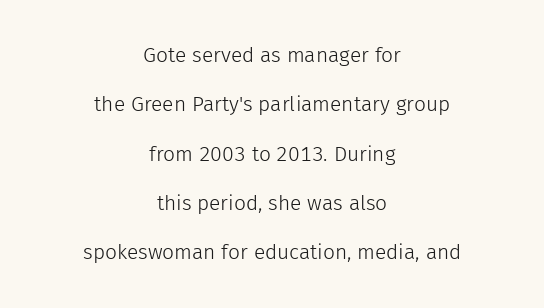
Airy leading. Honestly, the letter spacing is just normal — you wouldn't notice it. This sample is center-justified, so both line endings float freely. Do the letters lean? They stand straight.
